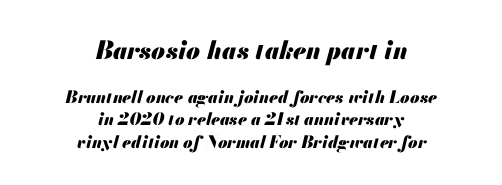
The image shows 25 px bold type, italic (leaning right); set centered, normal line spacing (1.32x), normal letter spacing, not underlined; the first (top) block is 1.47x larger.
